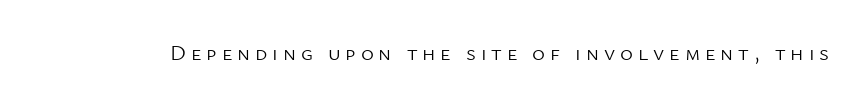
The image shows 22 px text type, upright; set unusually wide letter spacing (+0.22 em), not underlined.
